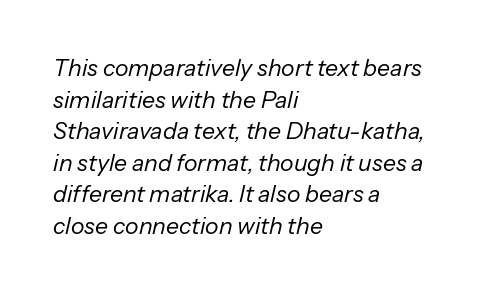
{"italic": "yes", "lean": "right", "slant_degrees": 13, "bold": "no", "underline": "no", "align": "left", "line_spacing": "normal", "line_spacing_ratio": 1.37, "letter_spacing": "normal", "letter_spacing_em": 0.0, "glyph_px": 23}
